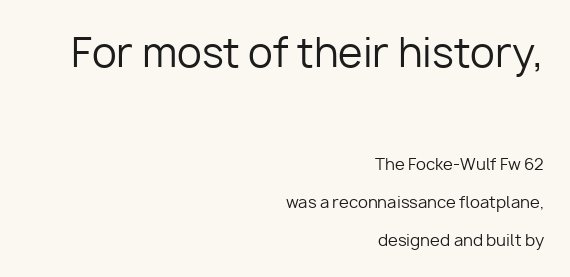
Q: Is the text bold? A: No.
Q: Is the text italic (slanted)? A: No, it is upright.
Q: Is the typeface a serif or a sans-serif typeface? A: Sans-serif.
Q: Is the text underlined? A: No.
Q: How is the paragraph aligned? A: Right-aligned.
Q: Is the spacing between letters normal or unusually wide? A: Normal.
Q: Is the spacing between lines tight, normal or loose? A: Loose.
Q: Which block of text is set in a larger size, the first (top) or the second (bottom)? A: The first (top) one.
Q: Width (condensed, normal, or wide)? A: Normal.
Q: Stroke contrast? A: Low.
Q: x-height? A: Medium.
Q: Monospaced? A: No.
